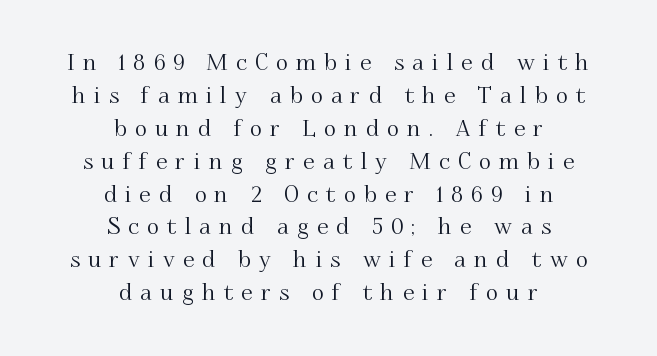
The image shows 23 px text type, upright; set centered, normal line spacing (1.43x), unusually wide letter spacing (+0.36 em), not underlined.
